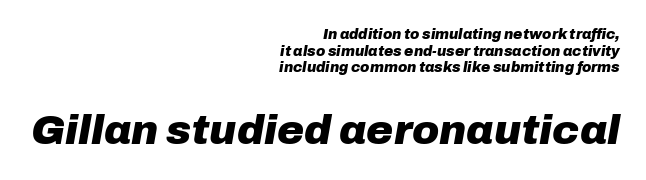
Each row of text sits above clean, open space. Bigger letters appear in the bottom chunk; the top chunk is reduced. Yep, that's italic — everything's leaning. You could call the tracking neutral — neither tight nor loose.
